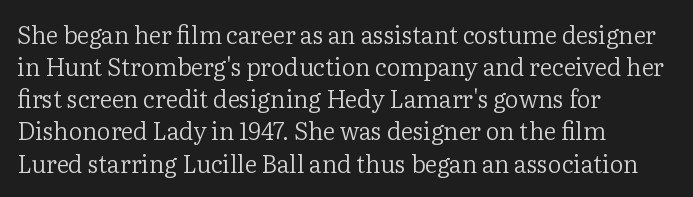
{"italic": "no", "bold": "no", "underline": "no", "align": "left", "line_spacing": "normal", "line_spacing_ratio": 1.34, "letter_spacing": "normal", "letter_spacing_em": 0.0, "glyph_px": 24}
